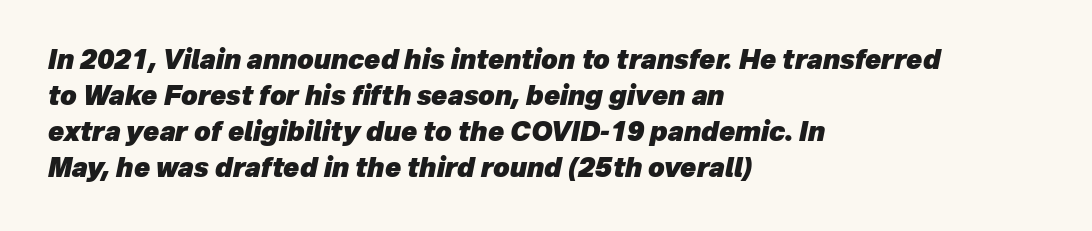
{"italic": "yes", "lean": "right", "slant_degrees": 12, "bold": "yes", "underline": "no", "align": "left", "line_spacing": "normal", "line_spacing_ratio": 1.38, "letter_spacing": "normal", "letter_spacing_em": 0.0, "glyph_px": 26}
